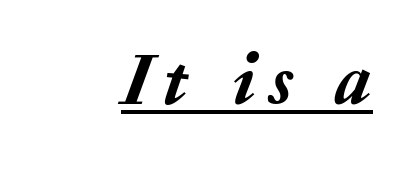
The image shows 73 px text type, italic (leaning right); set unusually wide letter spacing (+0.21 em), underlined; low stroke contrast and a medium x-height.
